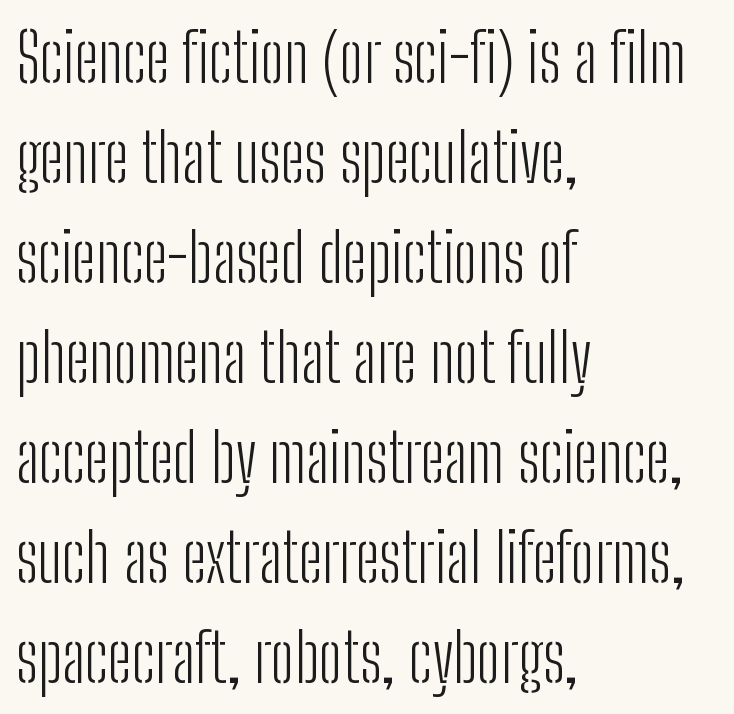
The image shows 68 px light, condensed sans-serif type, upright; set left-aligned, normal line spacing (1.47x), normal letter spacing, not underlined; low stroke contrast and a medium x-height.
